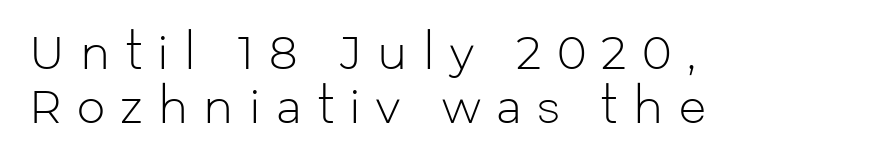
The image shows 45 px light sans-serif type, upright; set left-aligned, line spacing 1.21x, unusually wide letter spacing (+0.34 em), not underlined; low stroke contrast and a medium x-height.
